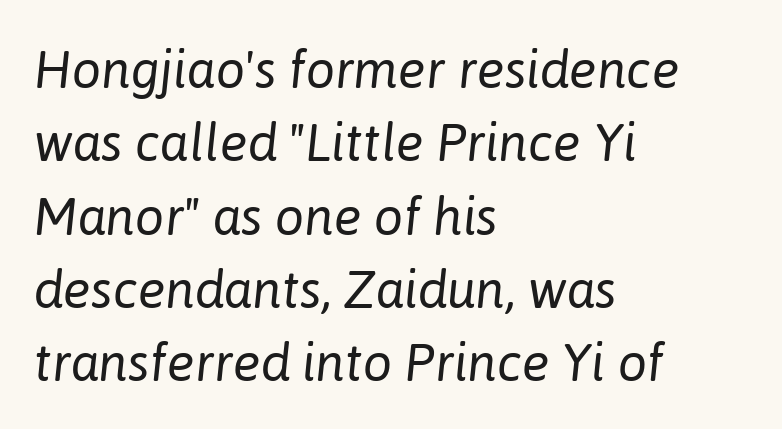
Q: Is the text bold? A: No.
Q: Is the text italic (slanted)? A: Yes, it leans right by about 6 degrees.
Q: Is the text underlined? A: No.
Q: How is the paragraph aligned? A: Left-aligned.
Q: Is the spacing between letters normal or unusually wide? A: Normal.
Q: Is the spacing between lines tight, normal or loose? A: Normal.
Q: Width (condensed, normal, or wide)? A: Normal.
Q: Stroke contrast? A: Low.
Q: x-height? A: Medium.
Q: Monospaced? A: No.
